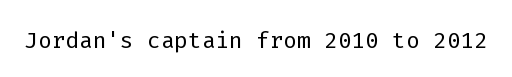
The strokes are not fattened; the text isn't bold. This rendering features lettering with no underline. What stands out about the letter spacing? Nothing — it is the standard amount. Fixed-width glyphs throughout — classic coding-font behaviour.
